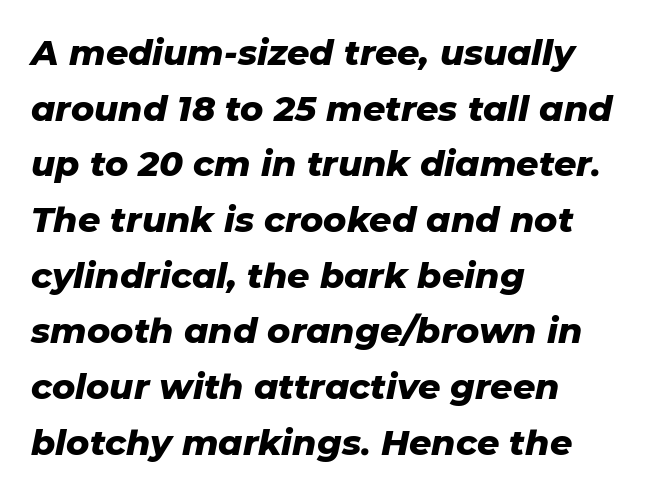
The face used here has the dense, thick strokes of a bold. The zone under the glyphs is completely vacant. Normally led — the rows are evenly, conventionally spaced. The rendering uses natural spacing where letterforms have individual widths.
